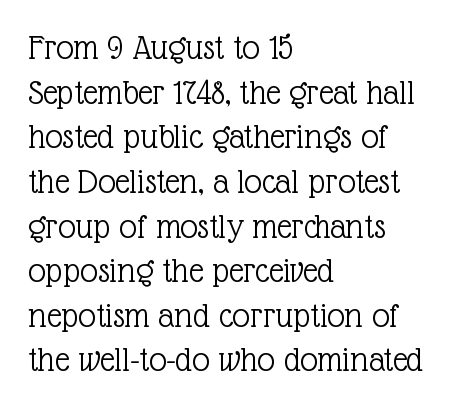
Character widths vary here, with narrow letters taking less room than wide ones. This rendering uses left alignment, leaving the right contour irregular. A typesetter would label this face a serif. Students, note that the glyphs here touch the page at normal intervals.
